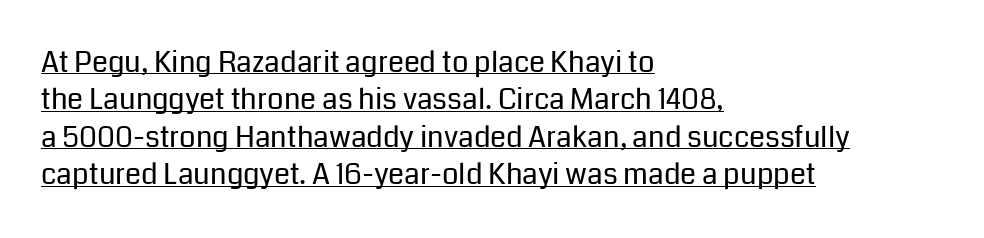
Q: Is the text bold? A: No.
Q: Is the text italic (slanted)? A: No, it is upright.
Q: Is the typeface a serif or a sans-serif typeface? A: Sans-serif.
Q: Is the text underlined? A: Yes.
Q: How is the paragraph aligned? A: Left-aligned.
Q: Is the spacing between letters normal or unusually wide? A: Normal.
Q: Is the spacing between lines tight, normal or loose? A: Normal.
Q: Width (condensed, normal, or wide)? A: Normal.
Q: Stroke contrast? A: Low.
Q: x-height? A: Medium.
Q: Monospaced? A: No.
